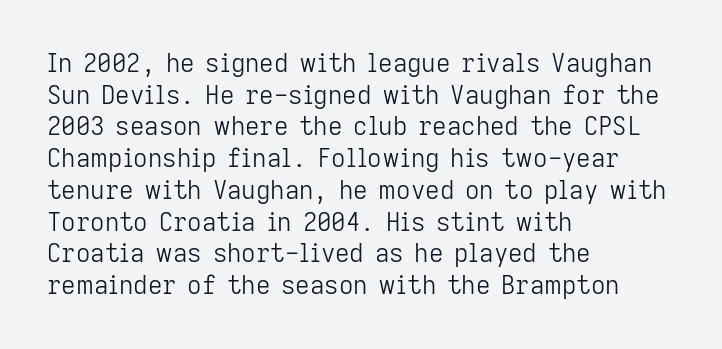
Q: Is the text bold? A: No.
Q: Is the text italic (slanted)? A: No, it is upright.
Q: Is the text underlined? A: No.
Q: How is the paragraph aligned? A: Left-aligned.
Q: Is the spacing between letters normal or unusually wide? A: Normal.
Q: Is the spacing between lines tight, normal or loose? A: Normal.
